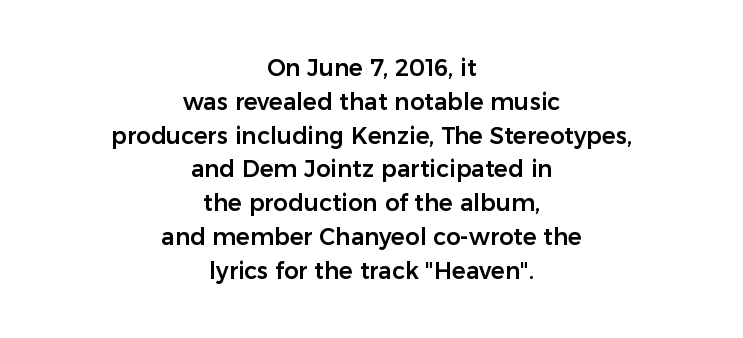
The image shows 23 px text type, upright; set centered, normal line spacing (1.47x), normal letter spacing, not underlined.
